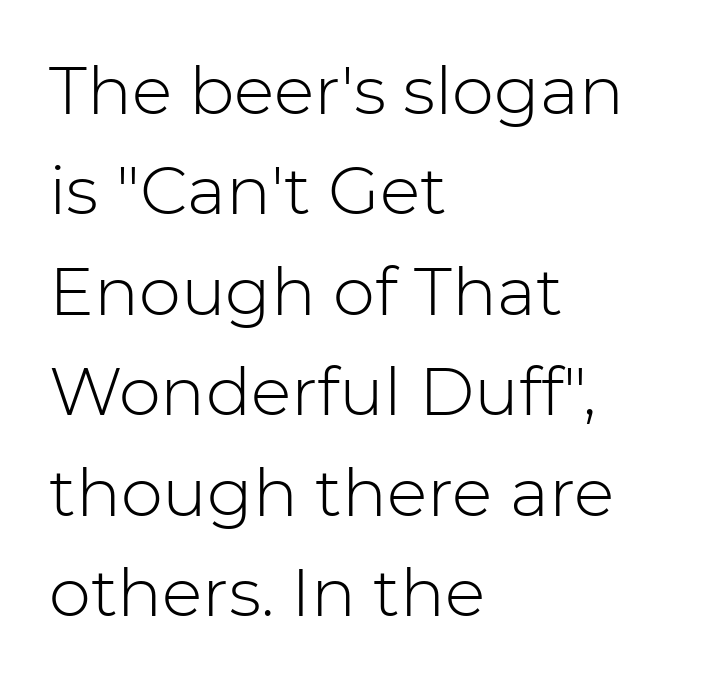
The image shows 67 px light sans-serif type, upright; set left-aligned, normal line spacing (1.5x), normal letter spacing, not underlined; low stroke contrast and a medium x-height.
